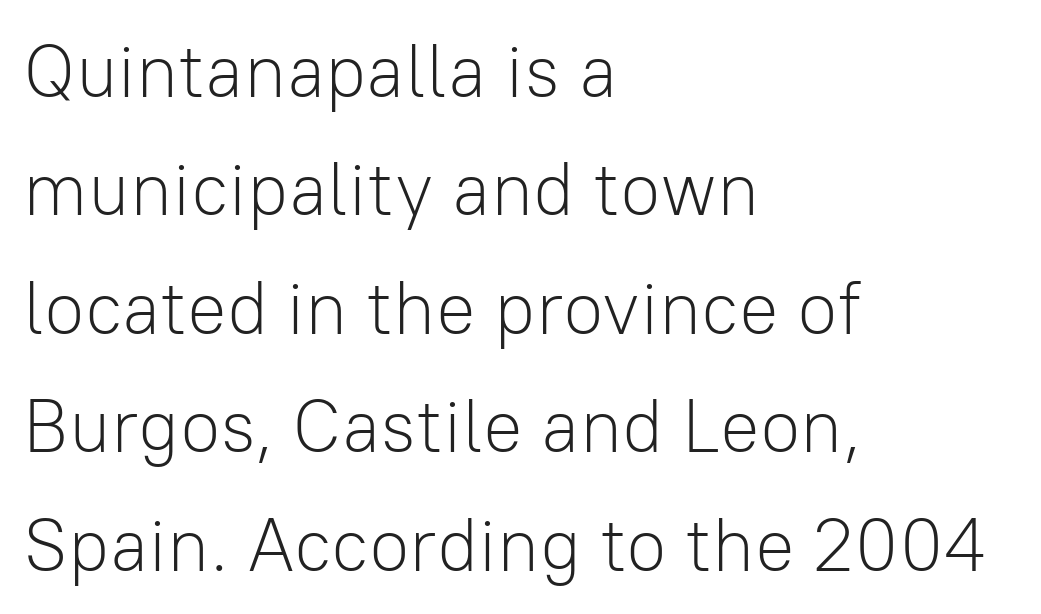
{"serif": "no", "italic": "no", "bold": "no", "weight": "light", "width": "normal", "stroke_contrast": "low", "x_height": "medium", "monospaced": "no", "underline": "no", "align": "left", "line_spacing": "normal", "line_spacing_ratio": 1.6, "letter_spacing": "normal", "letter_spacing_em": 0.0, "glyph_px": 74}
